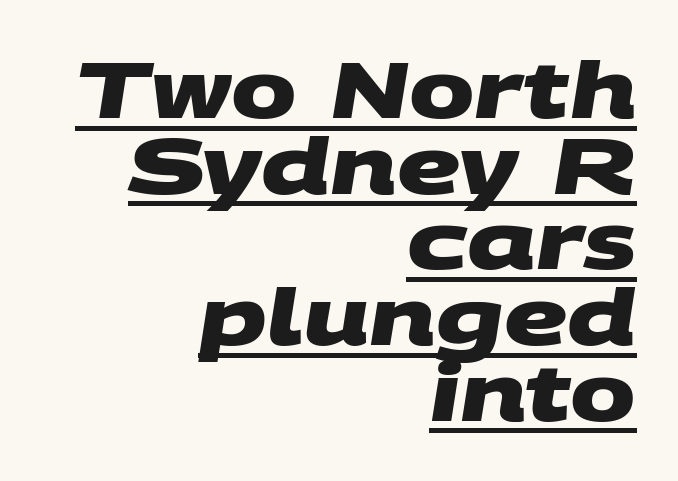
{"serif": "no", "bold": "yes", "weight": "heavy", "width": "wide", "stroke_contrast": "medium", "x_height": "large", "monospaced": "no", "underline": "yes", "align": "right", "line_spacing": "tight", "line_spacing_ratio": 0.97, "letter_spacing": "normal", "letter_spacing_em": 0.0, "glyph_px": 78}
